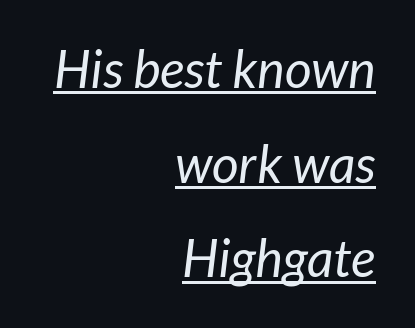
The image shows 52 px regular-weight sans-serif type; set right-aligned, line spacing 1.82x, normal letter spacing, underlined; low stroke contrast and a medium x-height.
